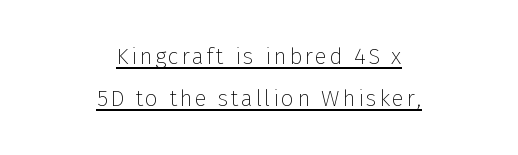
Q: Is the text bold? A: No.
Q: Is the text italic (slanted)? A: No, it is upright.
Q: Is the text underlined? A: Yes.
Q: How is the paragraph aligned? A: Centered.
